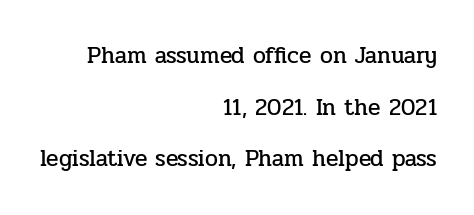
Ascenders rise straight up at ninety degrees. Baseline-to-baseline distance is far greater than the letter height. The ragged edge is on the left, which tells us the setting is flush right. Anything drawn beneath the words? Only blank space.
